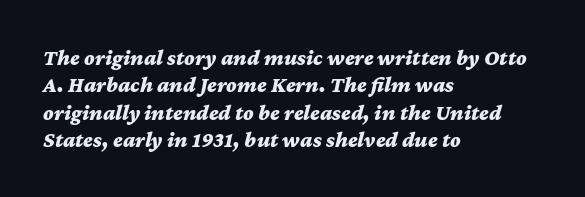
The words here are not underlined. Horizontally, the lines are justified to the leading edge only. On the weight axis this lands at bold, roughly 700. The rendering keeps characters at their native spacing.
